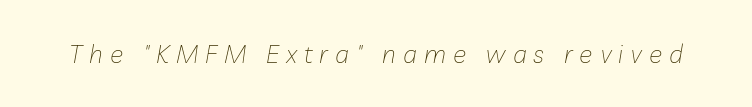
These lines have a slow, spaced-out rhythm from letter to letter. Check under the words: just untouched page. The glyphs look as if they've been sheared to an angle. Unbolded letterforms with no extra heft.
